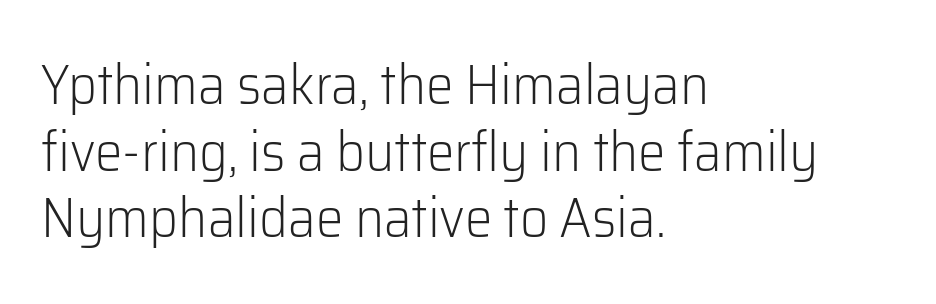
{"serif": "no", "italic": "no", "bold": "no", "weight": "light", "width": "normal", "stroke_contrast": "low", "x_height": "medium", "monospaced": "no", "underline": "no", "align": "left", "line_spacing_ratio": 1.21, "letter_spacing": "normal", "letter_spacing_em": 0.0, "glyph_px": 55}
